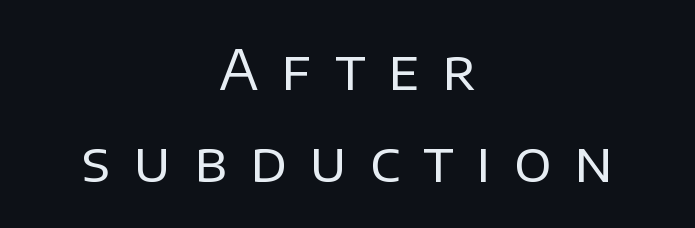
Note: no serifs on the glyphs. When letters stand straight like this, we call the style roman or upright. Spacing verdict: proportional, widths tailored to each character. Weight: regular or lighter. Inter-character spacing is expanded well beyond the font's built-in metrics.
